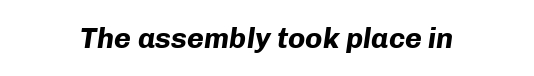
The passage shown has conventional tracking throughout. Descenders are the only things crossing below the line. The glyphs look as if they've been sheared to an angle. A dark, heavy texture on the line: the type is bold. Varying glyph widths throughout — classic text-font behaviour.
